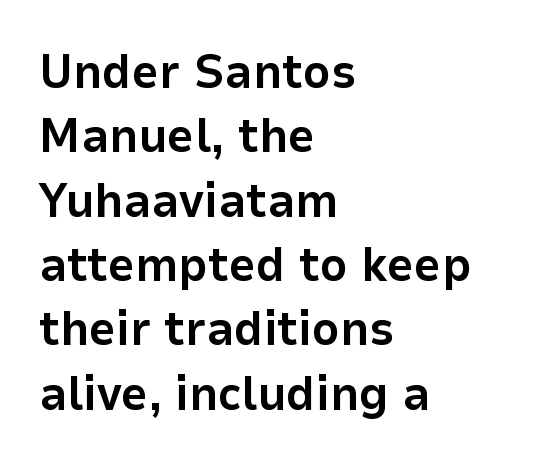
{"serif": "no", "italic": "no", "bold": "yes", "weight": "bold", "width": "normal", "stroke_contrast": "low", "x_height": "medium", "monospaced": "no", "underline": "no", "align": "left", "line_spacing": "normal", "line_spacing_ratio": 1.34, "letter_spacing": "normal", "letter_spacing_em": 0.0, "glyph_px": 48}
